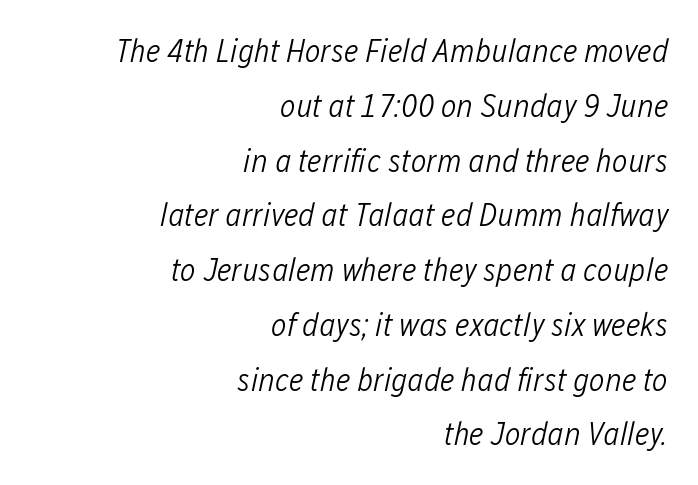
Words float on clear page, feet unadorned. Style check: oblique. Think of a printed novel: that variable character pitch is what you see here. Ink coverage per letter is moderate at most. Short note: letters normally spaced. Vertical spacing — default.
